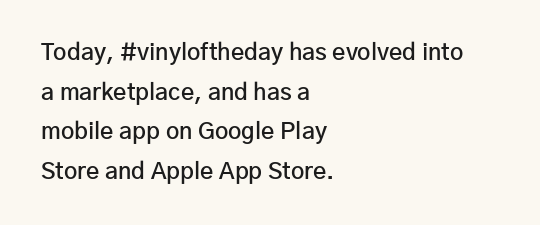
{"italic": "no", "bold": "semi", "underline": "no", "align": "left", "line_spacing_ratio": 1.72, "letter_spacing": "normal", "letter_spacing_em": 0.0, "glyph_px": 23}
